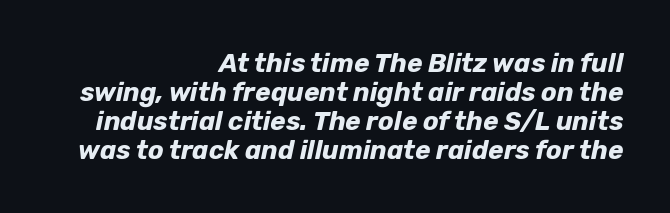
Q: Is the text bold? A: Yes.
Q: Is the text italic (slanted)? A: Yes, it leans right by about 12 degrees.
Q: Is the text underlined? A: No.
Q: How is the paragraph aligned? A: Right-aligned.
Q: Is the spacing between letters normal or unusually wide? A: Normal.
Q: Is the spacing between lines tight, normal or loose? A: Tight.
